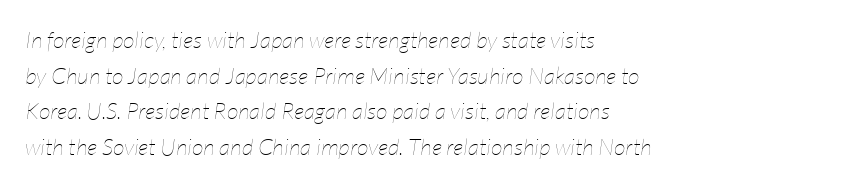
Q: Is the text bold? A: No.
Q: Is the text italic (slanted)? A: Yes, it leans right by about 7 degrees.
Q: Is the text underlined? A: No.
Q: How is the paragraph aligned? A: Left-aligned.
Q: Is the spacing between letters normal or unusually wide? A: Normal.
Q: Is the spacing between lines tight, normal or loose? A: Normal.
